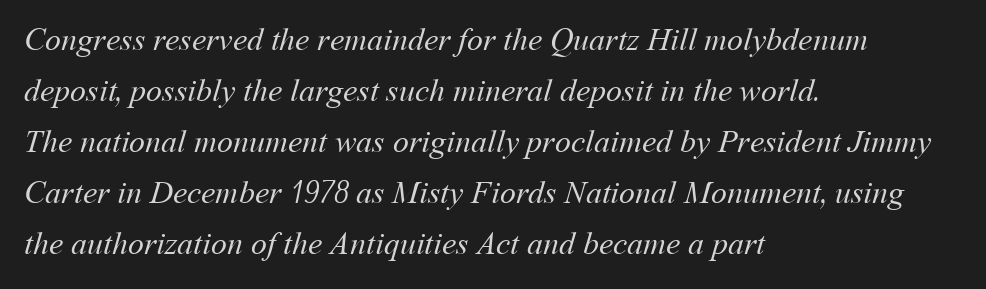
The image shows 32 px regular-weight type; set left-aligned, normal line spacing (1.59x), normal letter spacing, not underlined; medium stroke contrast and a medium x-height.
